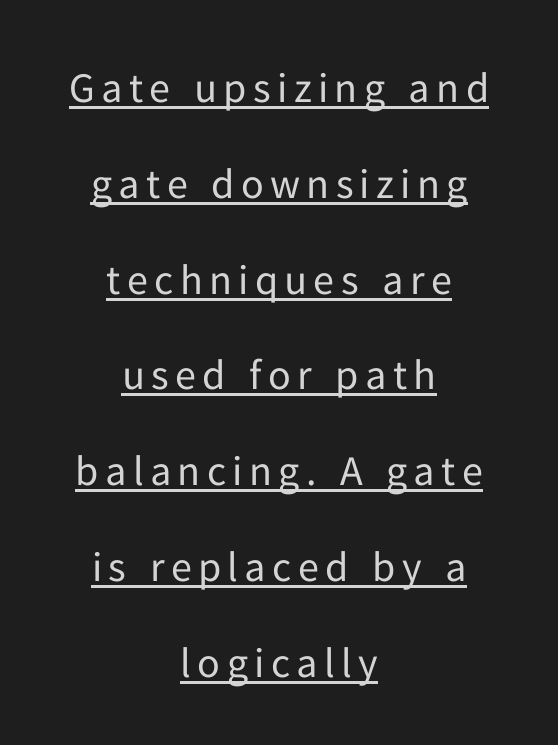
{"serif": "no", "italic": "no", "bold": "no", "weight": "regular", "width": "normal", "stroke_contrast": "low", "x_height": "medium", "monospaced": "no", "underline": "yes", "align": "center", "line_spacing": "loose", "line_spacing_ratio": 2.28, "glyph_px": 42}
